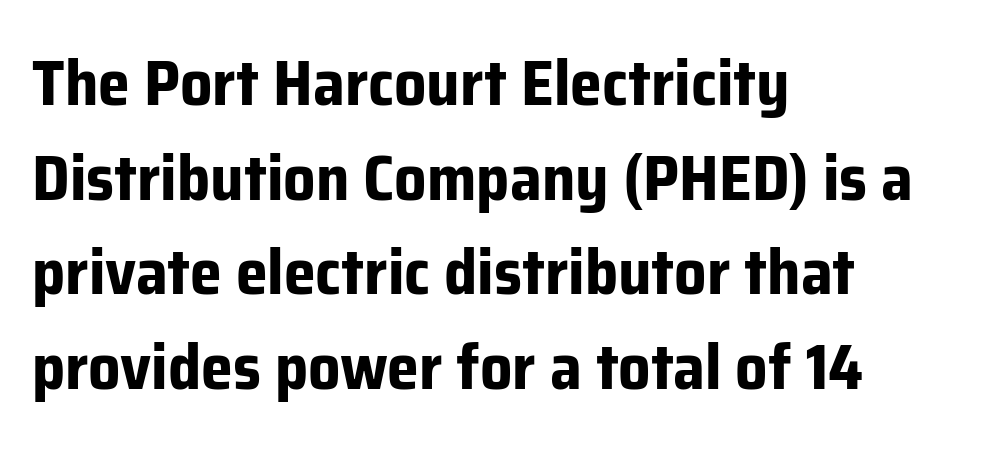
Is this a sans? Yes — the strokes have no serifs. Is the letter spacing exaggerated? No — it looks like the ordinary default. A typesetter would call this leading conventional body-copy spacing. Chunky letters — that's bold for sure. Note the varied advance widths — an 'i' is clearly narrower than an 'm'.
